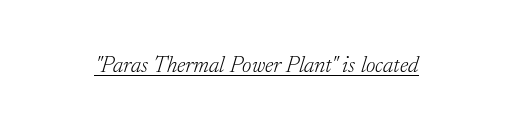
Q: Is the text bold? A: No.
Q: Is the text italic (slanted)? A: Yes, it leans right by about 17 degrees.
Q: Is the text underlined? A: Yes.
Q: Is the spacing between letters normal or unusually wide? A: Normal.
